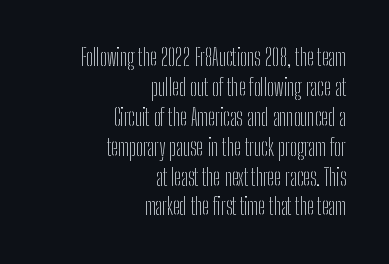
{"italic": "no", "bold": "no", "underline": "no", "align": "right", "line_spacing": "normal", "line_spacing_ratio": 1.3, "letter_spacing": "normal", "letter_spacing_em": 0.0, "glyph_px": 23}
